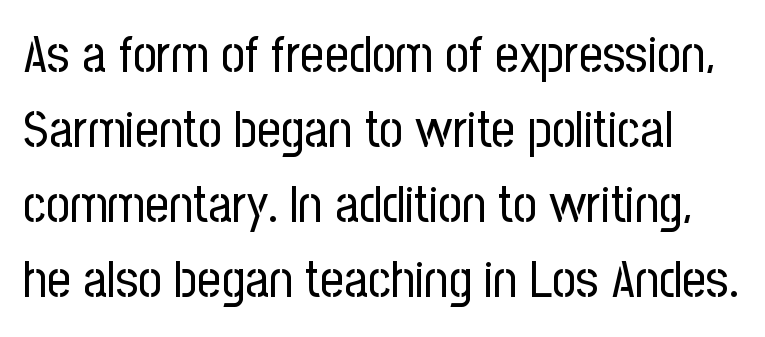
{"serif": "no", "italic": "no", "bold": "no", "weight": "regular", "width": "condensed", "stroke_contrast": "low", "x_height": "medium", "monospaced": "no", "underline": "no", "line_spacing": "normal", "line_spacing_ratio": 1.44, "letter_spacing": "normal", "letter_spacing_em": 0.0, "glyph_px": 52}
